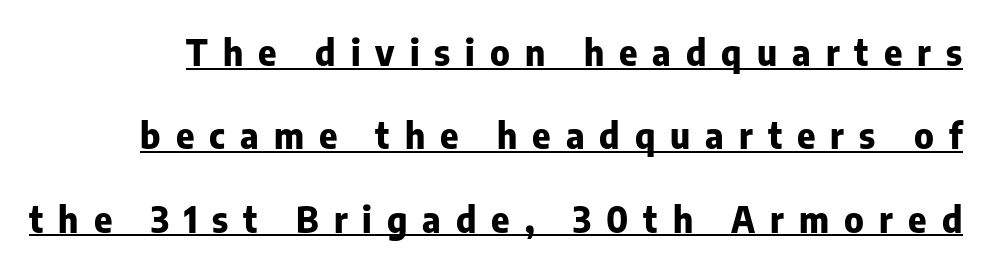
Does the type have serifs? No, each stem ends abruptly. Does the lettering tilt? It doesn't — this is upright. On the weight axis this lands at bold, roughly 700. The letters advance in unequal steps, a hallmark of proportional type. Spacing between characters has been opened up far beyond the box default. Horizontal bands of white between lines are thick stripes.
